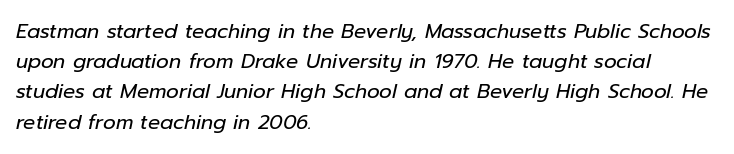
{"italic": "yes", "lean": "right", "slant_degrees": 12, "bold": "no", "underline": "no", "align": "left", "line_spacing": "normal", "line_spacing_ratio": 1.51, "letter_spacing": "normal", "letter_spacing_em": 0.0, "glyph_px": 20}
